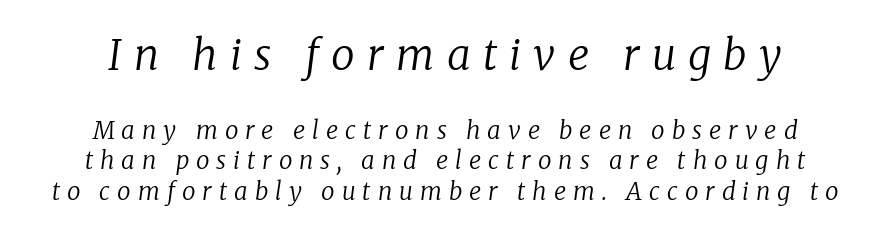
The image shows 42 px regular-weight serif type, italic (leaning right); set centered, normal line spacing (1.27x), unusually wide letter spacing (+0.29 em), not underlined; the first (top) block is 1.75x larger; low stroke contrast and a medium x-height.
